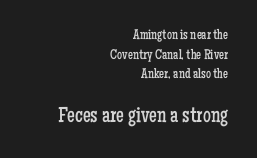
The letters look calm and open, with moderate or lighter stems. The typesetter chose a ragged-left arrangement here. Descender tails drop into unmarked territory. Which chunk is bigger? The second one — the bottom block dwarfs the top.
